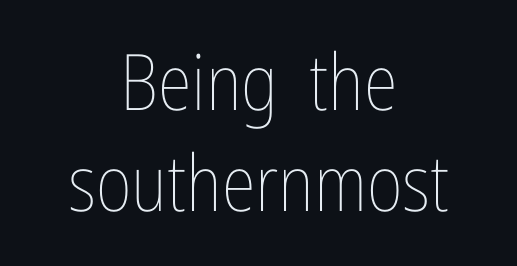
{"italic": "no", "bold": "no", "weight": "thin", "width": "condensed", "stroke_contrast": "low", "x_height": "medium", "monospaced": "no", "underline": "no", "align": "center", "line_spacing": "normal", "line_spacing_ratio": 1.3, "letter_spacing": "normal", "letter_spacing_em": 0.0, "glyph_px": 78}
